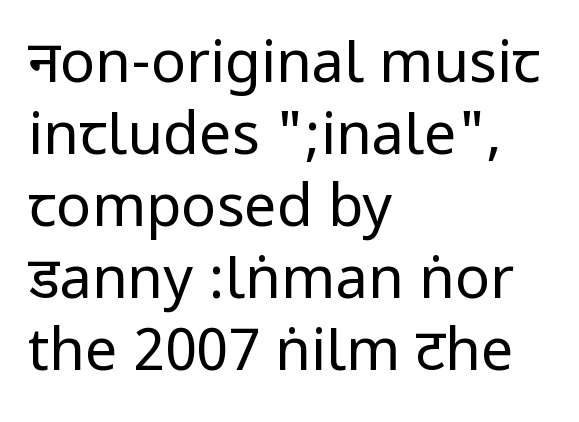
Q: Is the text bold? A: No.
Q: Is the text italic (slanted)? A: No, it is upright.
Q: Is the typeface a serif or a sans-serif typeface? A: Sans-serif.
Q: Is the text underlined? A: No.
Q: How is the paragraph aligned? A: Left-aligned.
Q: Is the spacing between letters normal or unusually wide? A: Normal.
Q: Width (condensed, normal, or wide)? A: Condensed.
Q: Stroke contrast? A: Low.
